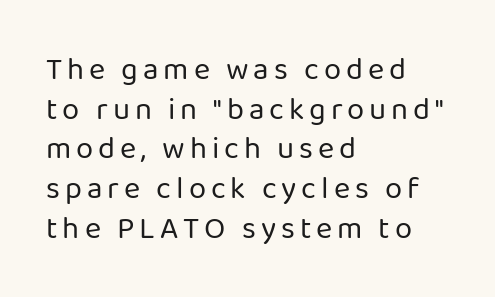
Q: Is the text bold? A: No.
Q: Is the text italic (slanted)? A: No, it is upright.
Q: Is the typeface a serif or a sans-serif typeface? A: Sans-serif.
Q: Is the text underlined? A: No.
Q: How is the paragraph aligned? A: Left-aligned.
Q: Is the spacing between lines tight, normal or loose? A: Normal.
Q: Width (condensed, normal, or wide)? A: Normal.
Q: Stroke contrast? A: Low.
Q: x-height? A: Medium.
Q: Monospaced? A: No.
